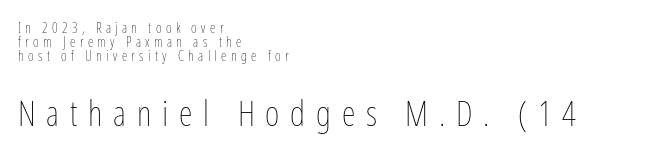
{"italic": "no", "bold": "no", "weight": "thin", "width": "condensed", "stroke_contrast": "low", "x_height": "medium", "monospaced": "no", "underline": "no", "align": "left", "line_spacing": "tight", "line_spacing_ratio": 1.0, "letter_spacing": "wide", "letter_spacing_em": 0.31, "larger_block": "second", "size_ratio": 2.5, "glyph_px": 35}
